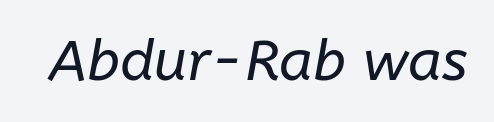
The image shows 57 px regular-weight type, italic (leaning right); set normal letter spacing, not underlined; low stroke contrast and a medium x-height.
